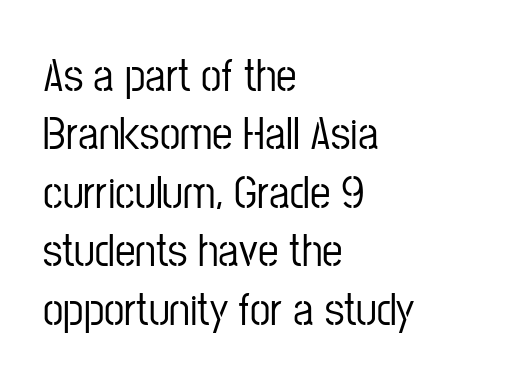
Q: Is the text italic (slanted)? A: No, it is upright.
Q: Is the typeface a serif or a sans-serif typeface? A: Sans-serif.
Q: Is the text underlined? A: No.
Q: How is the paragraph aligned? A: Left-aligned.
Q: Is the spacing between letters normal or unusually wide? A: Normal.
Q: Is the spacing between lines tight, normal or loose? A: Normal.
Q: Width (condensed, normal, or wide)? A: Condensed.
Q: Stroke contrast? A: Low.
Q: x-height? A: Medium.
Q: Monospaced? A: No.
